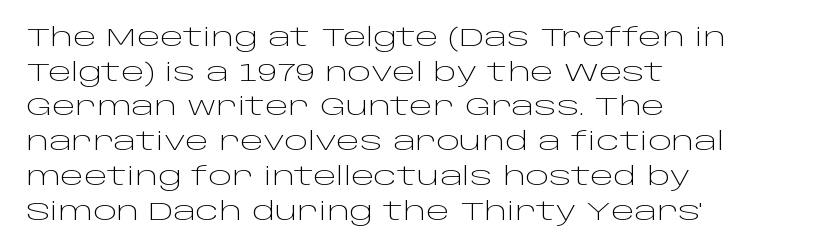
The image shows 25 px text type, upright; set left-aligned, normal line spacing (1.39x), normal letter spacing, not underlined.
